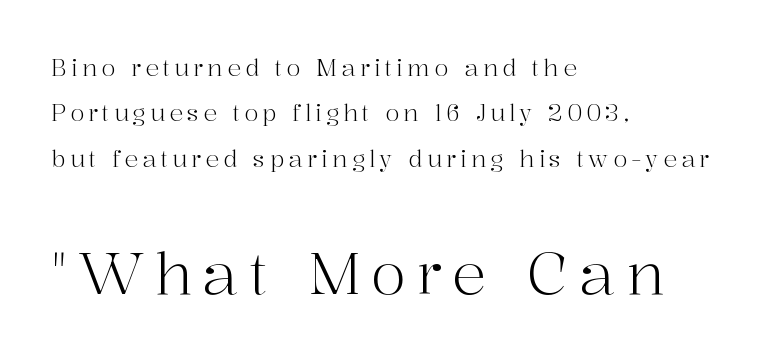
Any mark beneath the type? The region is blank. The face used here appears at its bigger size in the lower chunk. Leading is clearly above the norm, producing a sparse column. The lines in this sample share a left origin and differ only in where they stop. Unbolded letterforms with no extra heft.
